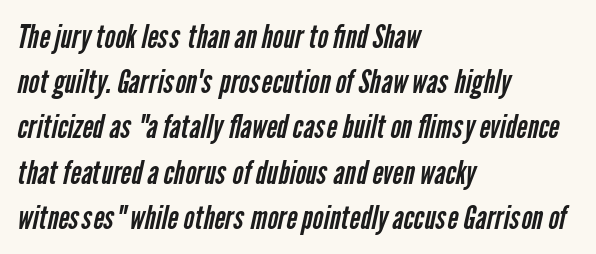
Q: Is the text bold? A: No.
Q: Is the typeface a serif or a sans-serif typeface? A: Sans-serif.
Q: Is the text underlined? A: No.
Q: How is the paragraph aligned? A: Left-aligned.
Q: Is the spacing between letters normal or unusually wide? A: Normal.
Q: Is the spacing between lines tight, normal or loose? A: Normal.
Q: Width (condensed, normal, or wide)? A: Condensed.
Q: Stroke contrast? A: Low.
Q: x-height? A: Medium.
Q: Monospaced? A: No.
